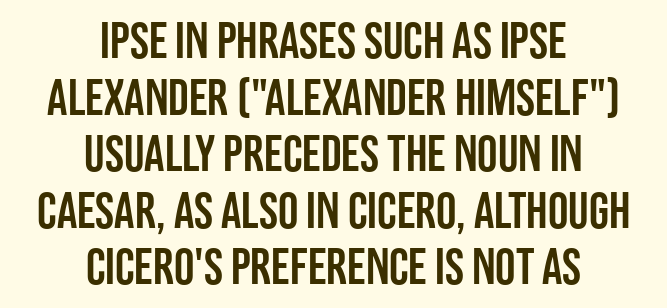
A typesetter would label this face a sans. Notice how descenders almost collide with the ascenders below — that's tight leading. The lettering holds an erect, upright posture throughout. Typeset on center — no edge is straight.
